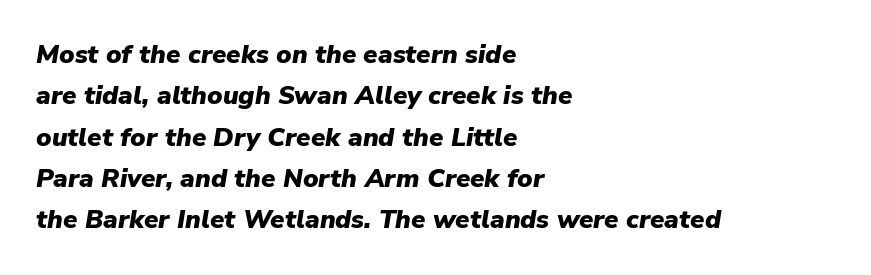
The image shows 26 px bold type, italic (leaning right); set left-aligned, normal line spacing (1.59x), normal letter spacing, not underlined.
